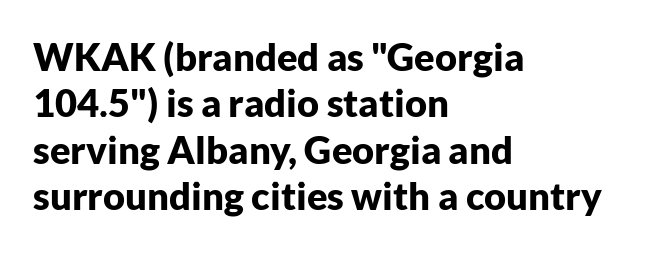
The image shows 38 px bold sans-serif type, upright; set left-aligned, line spacing 1.22x, normal letter spacing, not underlined; low stroke contrast and a medium x-height.
